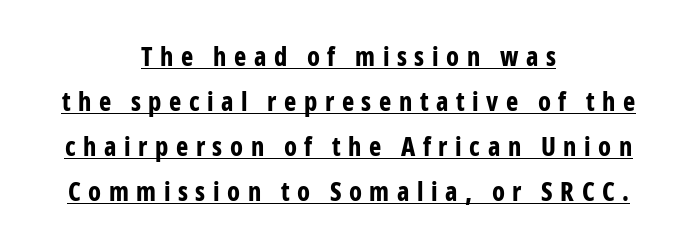
The image shows 26 px bold type, upright; set centered, line spacing 1.73x, unusually wide letter spacing (+0.29 em), underlined.
